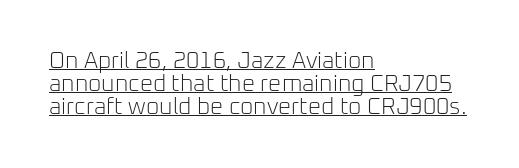
The image shows 23 px text type, upright; set left-aligned, tight line spacing (0.99x), normal letter spacing, underlined.
